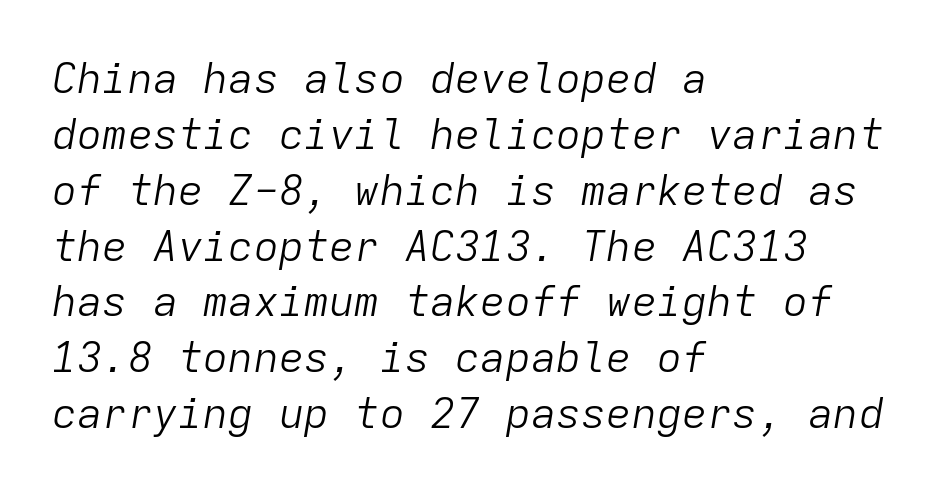
Q: Is the text bold? A: No.
Q: Is the text italic (slanted)? A: Yes, it leans right by about 9 degrees.
Q: Is the text underlined? A: No.
Q: How is the paragraph aligned? A: Left-aligned.
Q: Is the spacing between letters normal or unusually wide? A: Normal.
Q: Is the spacing between lines tight, normal or loose? A: Normal.
Q: Width (condensed, normal, or wide)? A: Normal.
Q: Stroke contrast? A: Low.
Q: x-height? A: Medium.
Q: Monospaced? A: Yes.
